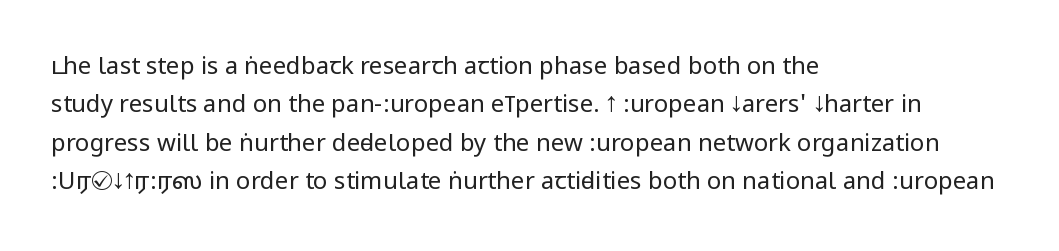
The image shows 24 px text type, upright; set left-aligned, normal line spacing (1.6x), normal letter spacing, not underlined.
